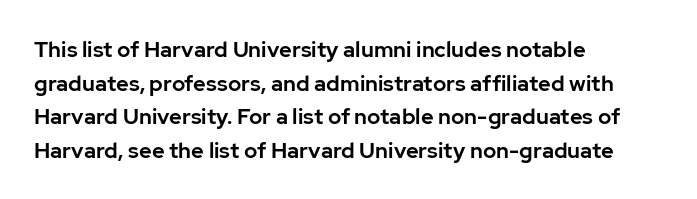
One glance says typical: line gaps are just what's usual. The letters stand upright; this is a roman face. The gap between lines stays unmarked. These lines keep a tight, regular rhythm from letter to letter. Casual observation: everything's shoved over to the left.
